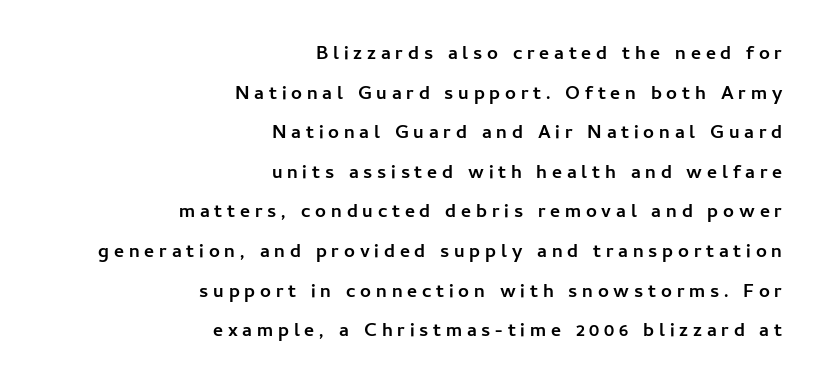
{"italic": "no", "underline": "no", "align": "right", "line_spacing": "normal", "line_spacing_ratio": 1.65, "letter_spacing": "wide", "letter_spacing_em": 0.2, "glyph_px": 24}
